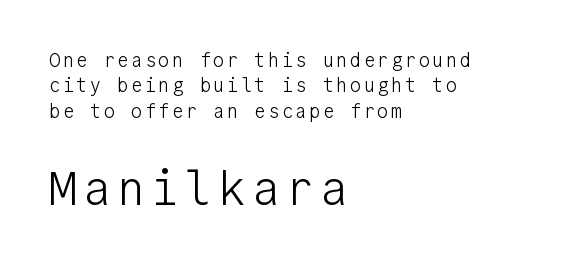
Type style note: lacks serifs. Small over large — that's the arrangement of the two blocks here. Line beginnings align vertically; line endings do not. The space directly below the letters is spotless.
